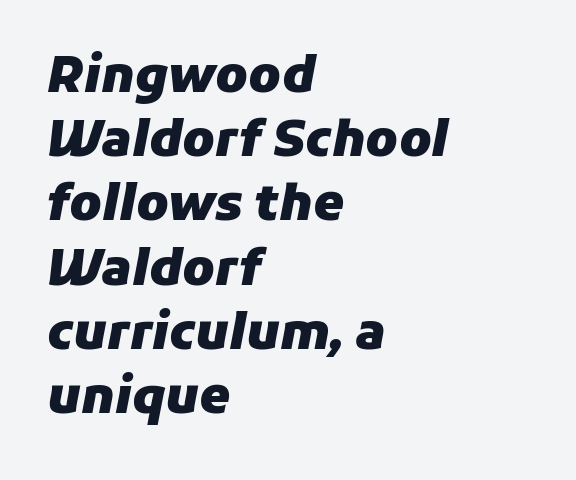
The image shows 49 px heavy type, italic (leaning right); set left-aligned, normal line spacing (1.31x), normal letter spacing, not underlined; low stroke contrast and a medium x-height.
